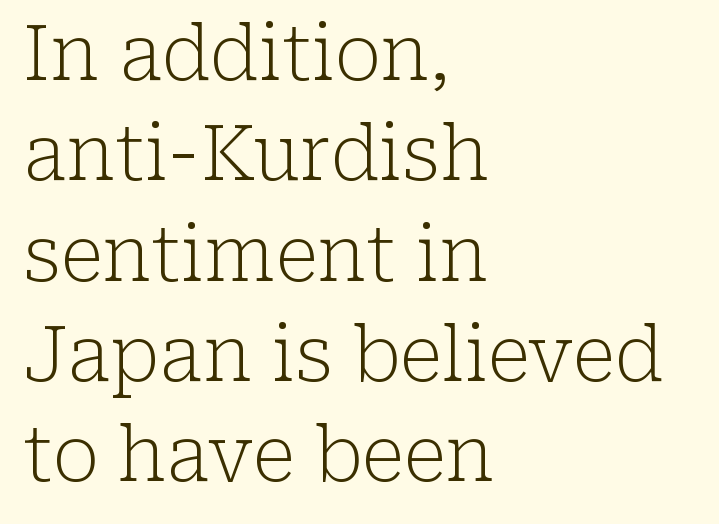
{"serif": "yes", "italic": "no", "bold": "no", "weight": "light", "width": "normal", "stroke_contrast": "low", "x_height": "medium", "monospaced": "no", "underline": "no", "align": "left", "line_spacing": "normal", "line_spacing_ratio": 1.32, "letter_spacing": "normal", "letter_spacing_em": 0.0, "glyph_px": 76}
